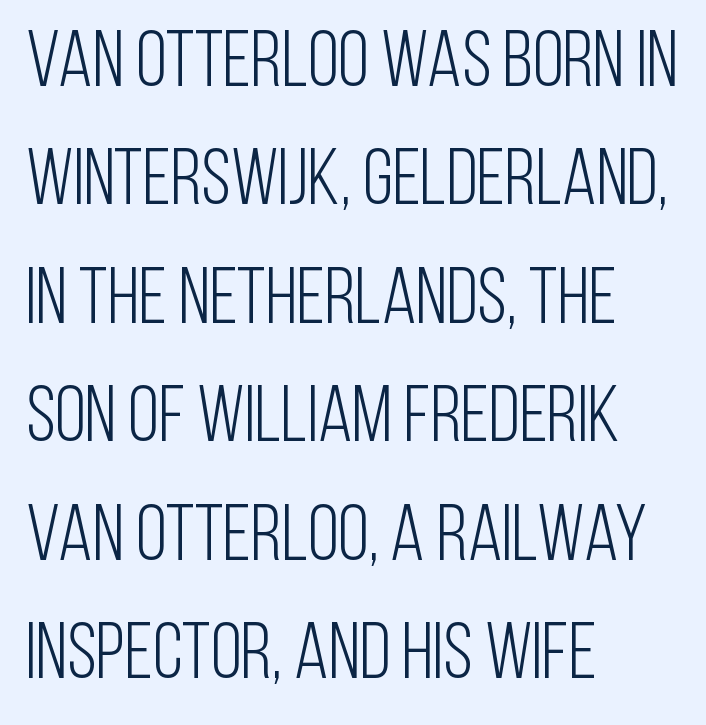
The image shows 79 px light, condensed sans-serif type, upright; set left-aligned, normal line spacing (1.5x), normal letter spacing, not underlined; low stroke contrast and a large x-height.
